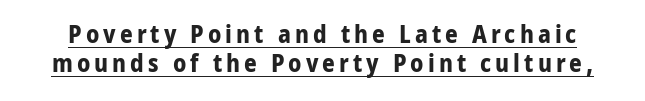
The image shows 25 px bold type, upright; set line spacing 1.17x, underlined.
